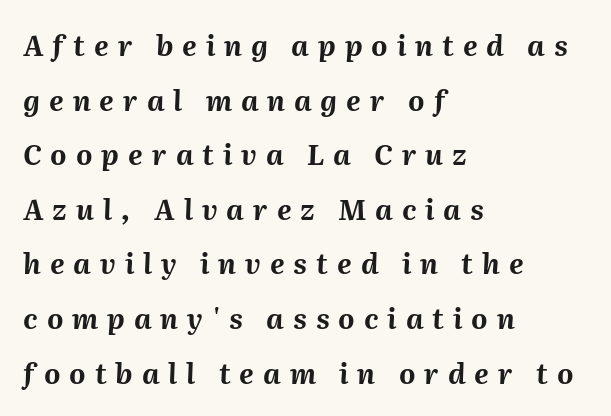
The passage shown leans; its letterforms are oblique. The rendering inserts visible extra space after every character. Descenders are the only things crossing below the line. Regarding leading, the lines here are spaced well apart.
